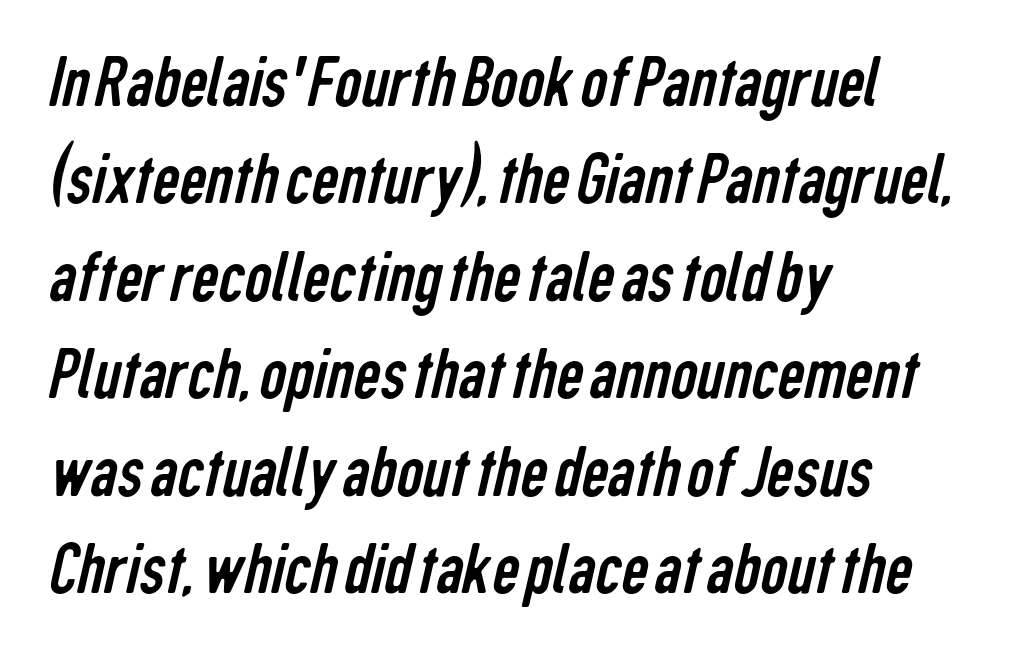
The image shows 75 px regular-weight, condensed sans-serif type; set left-aligned, normal line spacing (1.3x), normal letter spacing, not underlined; low stroke contrast and a medium x-height.
